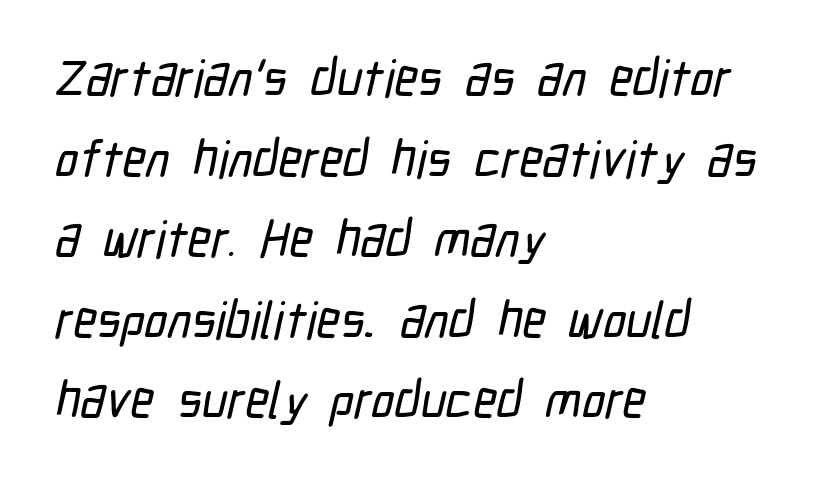
Glyph-to-glyph distance matches everyday printed text. The rendering uses natural spacing where letterforms have individual widths. Grotesque or geometric, the face here clearly has no serifs. Students, observe: this is what conventionally led text looks like. The lines in this sample share a left origin and differ only in where they stop. Descender tails drop into unmarked territory.
